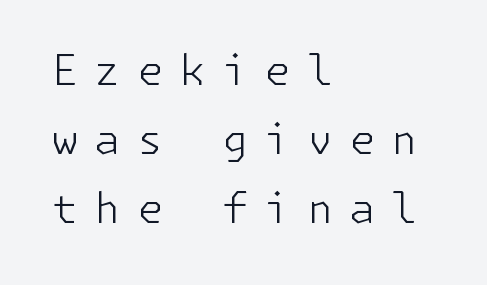
Q: Is the text bold? A: No.
Q: Is the text italic (slanted)? A: No, it is upright.
Q: Is the typeface a serif or a sans-serif typeface? A: Sans-serif.
Q: Is the text underlined? A: No.
Q: How is the paragraph aligned? A: Left-aligned.
Q: Is the spacing between letters normal or unusually wide? A: Unusually wide.
Q: Is the spacing between lines tight, normal or loose? A: Normal.
Q: Width (condensed, normal, or wide)? A: Normal.
Q: Stroke contrast? A: Low.
Q: x-height? A: Medium.
